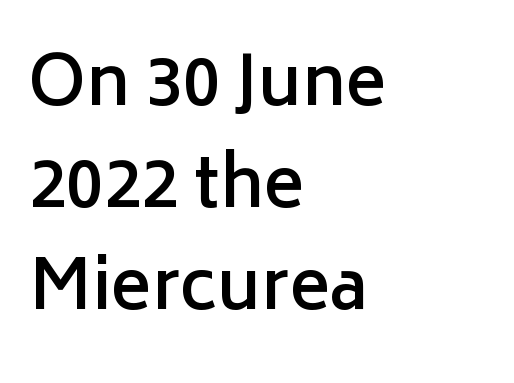
{"serif": "no", "italic": "no", "bold": "semi", "weight": "semibold", "width": "normal", "stroke_contrast": "low", "x_height": "medium", "monospaced": "no", "underline": "no", "align": "left", "line_spacing": "normal", "line_spacing_ratio": 1.5, "letter_spacing": "normal", "letter_spacing_em": 0.0, "glyph_px": 68}
